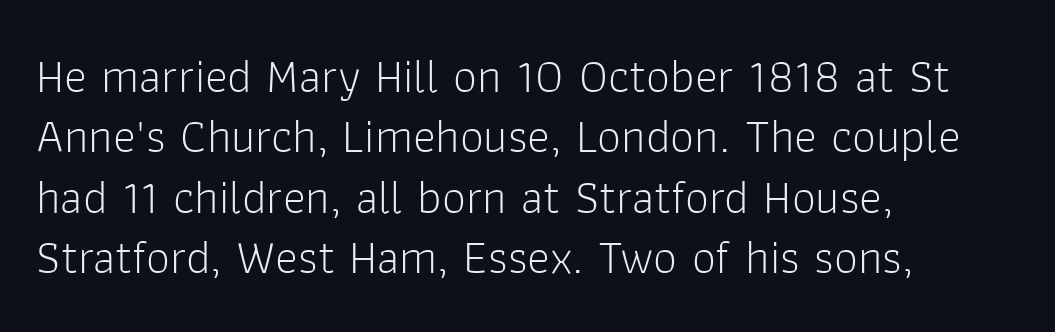
The image shows 48 px light sans-serif type, upright; set left-aligned, normal line spacing (1.26x), normal letter spacing, not underlined; low stroke contrast and a medium x-height.
